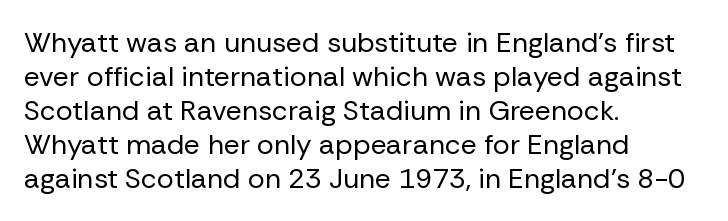
Q: Is the text bold? A: No.
Q: Is the text italic (slanted)? A: No, it is upright.
Q: Is the typeface a serif or a sans-serif typeface? A: Sans-serif.
Q: Is the text underlined? A: No.
Q: How is the paragraph aligned? A: Left-aligned.
Q: Is the spacing between letters normal or unusually wide? A: Normal.
Q: Width (condensed, normal, or wide)? A: Normal.
Q: Stroke contrast? A: Low.
Q: x-height? A: Medium.
Q: Monospaced? A: No.
